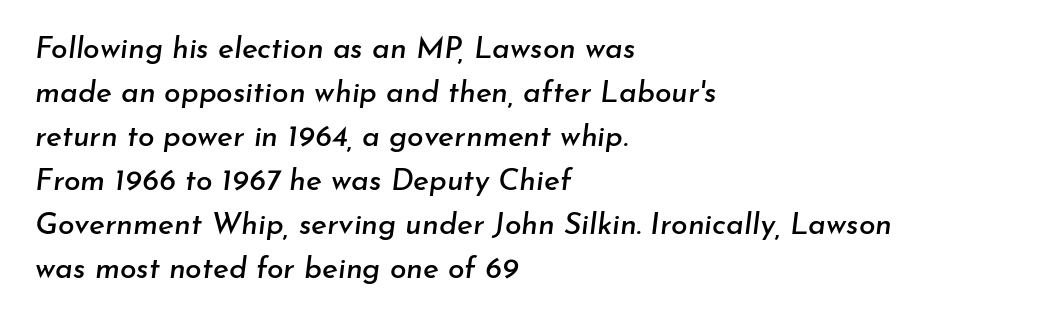
The image shows 30 px text type, italic (leaning right); set left-aligned, normal line spacing (1.47x), normal letter spacing, not underlined; low stroke contrast and a small x-height.
